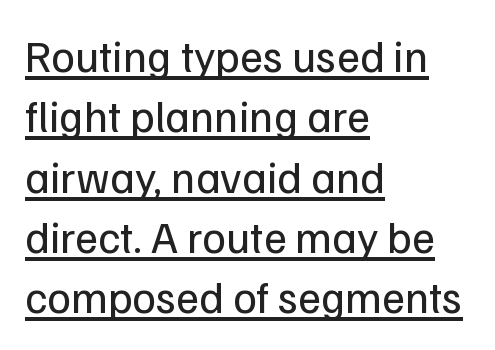
Q: Is the text bold? A: No.
Q: Is the text italic (slanted)? A: No, it is upright.
Q: Is the typeface a serif or a sans-serif typeface? A: Sans-serif.
Q: Is the text underlined? A: Yes.
Q: How is the paragraph aligned? A: Left-aligned.
Q: Is the spacing between letters normal or unusually wide? A: Normal.
Q: Is the spacing between lines tight, normal or loose? A: Normal.
Q: Width (condensed, normal, or wide)? A: Normal.
Q: Stroke contrast? A: Low.
Q: x-height? A: Medium.
Q: Monospaced? A: No.
